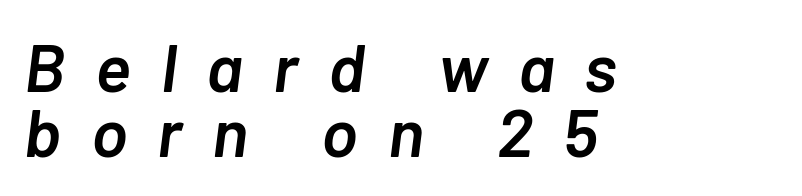
Q: Is the text bold? A: Semi-bold.
Q: Is the text italic (slanted)? A: Yes, it leans right by about 7 degrees.
Q: Is the text underlined? A: No.
Q: How is the paragraph aligned? A: Left-aligned.
Q: Is the spacing between letters normal or unusually wide? A: Unusually wide.
Q: Is the spacing between lines tight, normal or loose? A: Tight.
Q: Width (condensed, normal, or wide)? A: Normal.
Q: Stroke contrast? A: Low.
Q: x-height? A: Medium.
Q: Monospaced? A: No.
